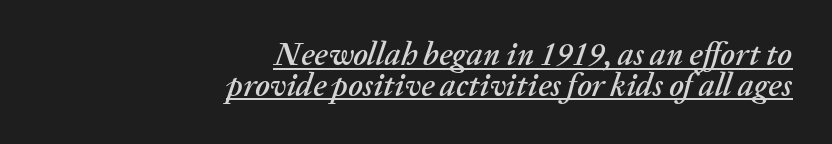
Q: Is the text italic (slanted)? A: Yes, it leans right by about 20 degrees.
Q: Is the text underlined? A: Yes.
Q: How is the paragraph aligned? A: Right-aligned.
Q: Is the spacing between letters normal or unusually wide? A: Normal.
Q: Is the spacing between lines tight, normal or loose? A: Tight.
Q: Width (condensed, normal, or wide)? A: Normal.
Q: Stroke contrast? A: Medium.
Q: x-height? A: Medium.
Q: Monospaced? A: No.
